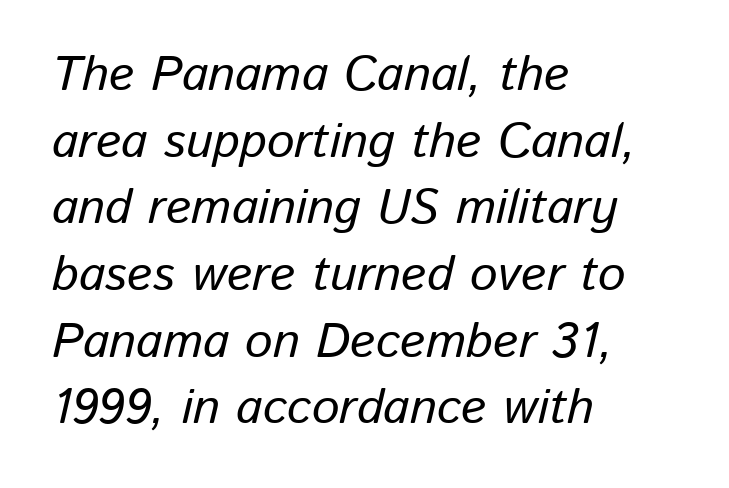
Q: Is the text italic (slanted)? A: Yes, it leans right by about 13 degrees.
Q: Is the text underlined? A: No.
Q: How is the paragraph aligned? A: Left-aligned.
Q: Is the spacing between letters normal or unusually wide? A: Normal.
Q: Is the spacing between lines tight, normal or loose? A: Normal.
Q: Width (condensed, normal, or wide)? A: Normal.
Q: Stroke contrast? A: Low.
Q: x-height? A: Medium.
Q: Monospaced? A: No.
